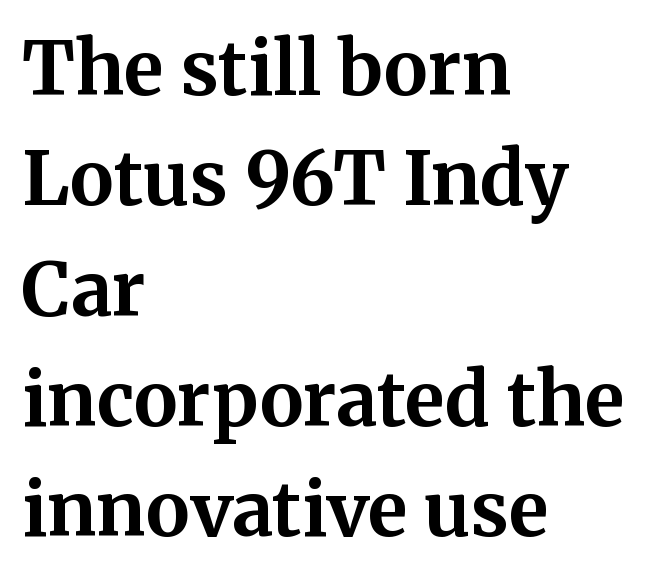
The image shows 74 px bold serif type, upright; set left-aligned, normal line spacing (1.49x), normal letter spacing, not underlined; medium stroke contrast and a medium x-height.
